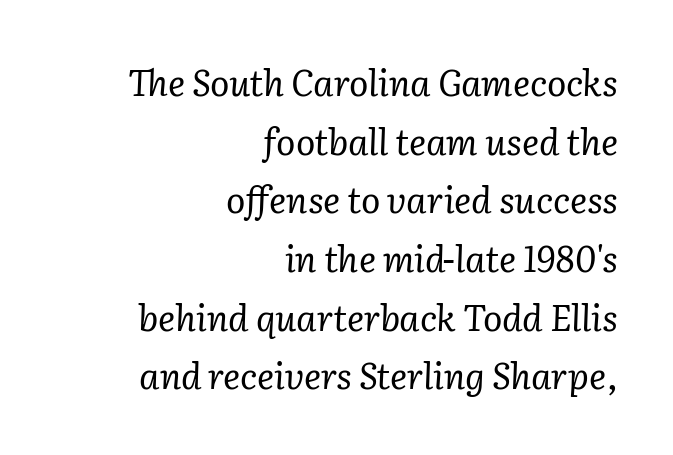
Does the type have serifs? Yes, each stem ends in a small foot. The lines sit at an ordinary, default distance from one another. This sample is right-justified, so line beginnings fall wherever the words allow. The lettering tilts uniformly, giving the passage an italic look. Letters rest on an invisible, unmarked baseline.
